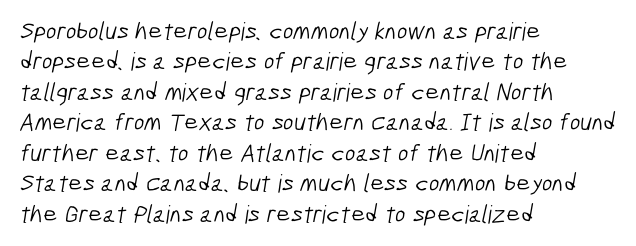
The letters look calm and open, with moderate or lighter stems. Does extra space separate the letters? No, they use regular spacing. Rule under the text: the space is simply empty. Left-aligned paragraph, ragged on the right.
